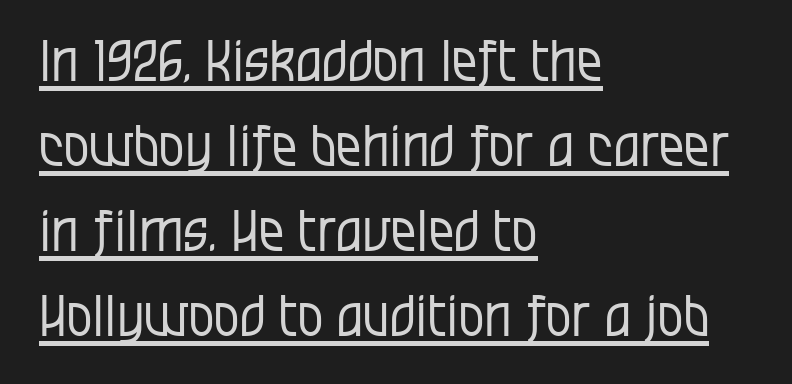
Q: Is the text bold? A: No.
Q: Is the text italic (slanted)? A: No, it is upright.
Q: Is the typeface a serif or a sans-serif typeface? A: Sans-serif.
Q: Is the text underlined? A: Yes.
Q: How is the paragraph aligned? A: Left-aligned.
Q: Is the spacing between letters normal or unusually wide? A: Normal.
Q: Is the spacing between lines tight, normal or loose? A: Normal.
Q: Width (condensed, normal, or wide)? A: Condensed.
Q: Stroke contrast? A: Low.
Q: x-height? A: Large.
Q: Monospaced? A: No.
